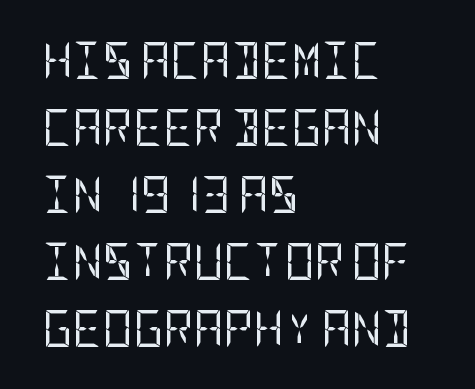
Descenders are the only things crossing below the line. This rendering employs a face without finishing strokes, i.e., a sans-serif. Teacher's note: observe the even left margin — that is flush-left alignment. Does the lettering tilt? It doesn't — this is upright. Is the letter spacing exaggerated? No — it looks like the ordinary default. Stroke mass is kept to a normal reading level or below.
